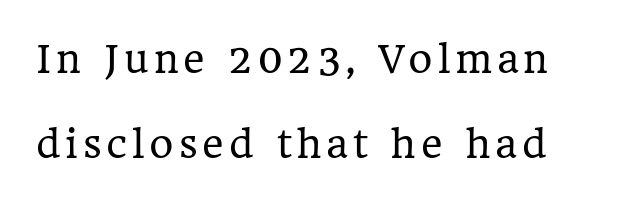
Old-style or modern, the face here clearly has serifs. These lines were composed using upright roman letters. Counters stay open thanks to moderate or lighter strokes. One glance says open: line gaps are wider than usual. The letters advance in unequal steps, a hallmark of proportional type. Check under the words: just untouched page.
